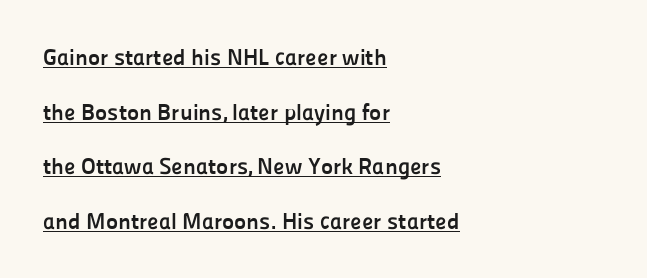
Q: Is the text bold? A: Yes.
Q: Is the text italic (slanted)? A: No, it is upright.
Q: Is the text underlined? A: Yes.
Q: How is the paragraph aligned? A: Left-aligned.
Q: Is the spacing between letters normal or unusually wide? A: Normal.
Q: Is the spacing between lines tight, normal or loose? A: Loose.
